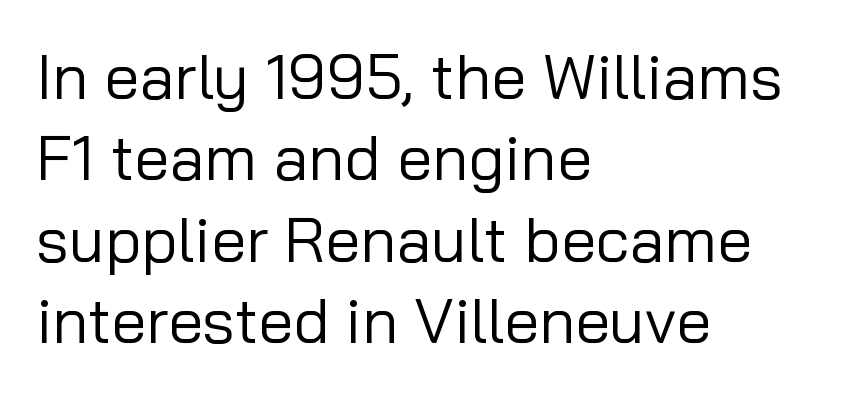
Nobody touched the tracking dial on this one. A typesetter would label this face a sans. The gap between lines stays unmarked. Here the designer chose a conventional face with non-uniform glyph widths.
